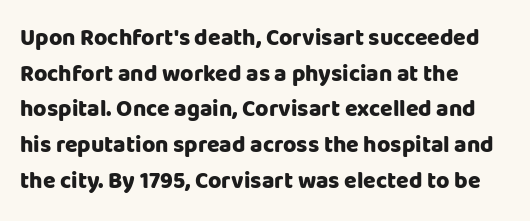
Is the block centered? No — it sits flush against the left margin. A full-strength bold gives these letters their thick strokes. The zone under the glyphs is completely vacant. This sample uses an upright cut, with every glyph sitting square on the baseline. The passage shown has conventional tracking throughout. The line-height multiplier appears to be the usual default.
